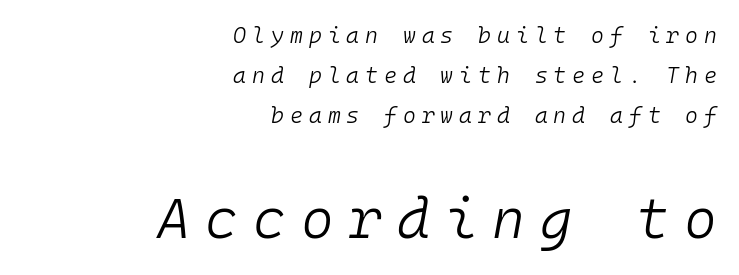
The image shows 56 px light type, italic (leaning right), monospaced; set right-aligned, line spacing 1.81x, unusually wide letter spacing (+0.27 em), not underlined; the second (bottom) block is 2.55x larger; low stroke contrast and a medium x-height.
